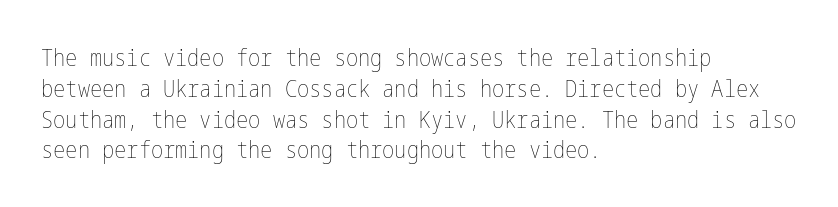
Q: Is the text bold? A: No.
Q: Is the text italic (slanted)? A: No, it is upright.
Q: Is the text underlined? A: No.
Q: How is the paragraph aligned? A: Left-aligned.
Q: Is the spacing between letters normal or unusually wide? A: Normal.
Q: Is the spacing between lines tight, normal or loose? A: Normal.
